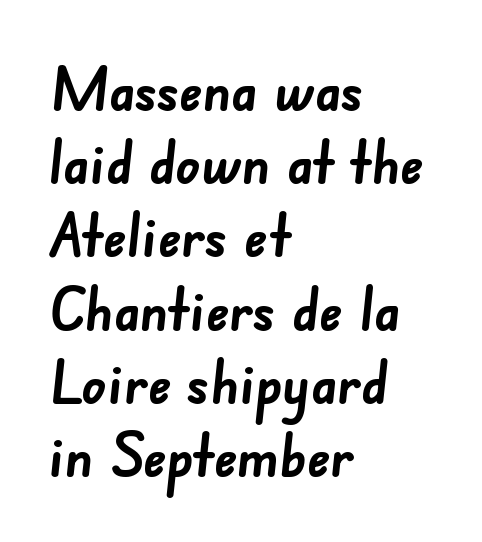
The image shows 60 px semibold sans-serif type; set left-aligned, line spacing 1.22x, normal letter spacing, not underlined; low stroke contrast and a small x-height.
